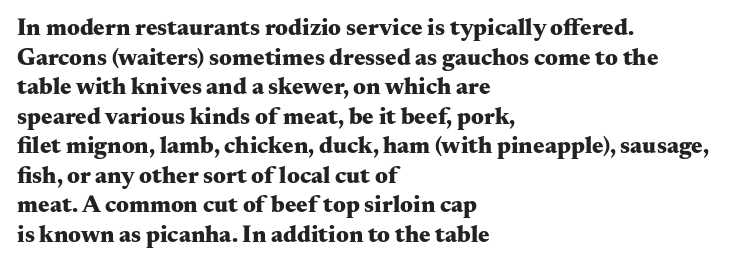
{"italic": "no", "bold": "yes", "underline": "no", "align": "left", "line_spacing_ratio": 1.23, "letter_spacing": "normal", "letter_spacing_em": 0.0, "glyph_px": 24}
